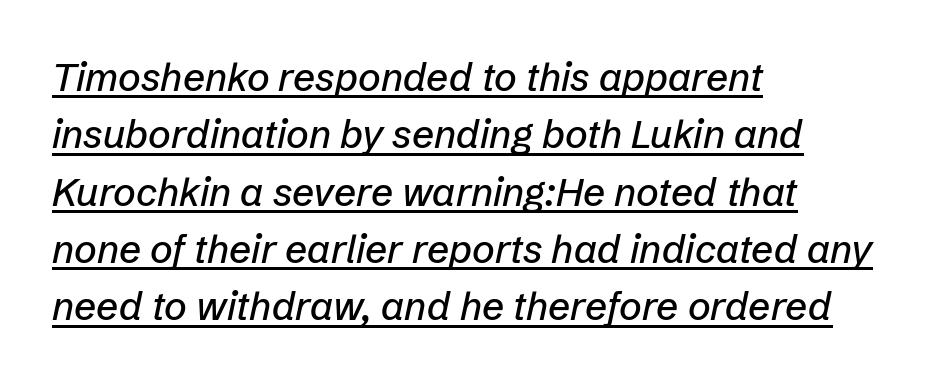
{"italic": "yes", "lean": "right", "slant_degrees": 12, "width": "normal", "stroke_contrast": "low", "x_height": "medium", "monospaced": "no", "underline": "yes", "align": "left", "line_spacing": "normal", "line_spacing_ratio": 1.47, "letter_spacing": "normal", "letter_spacing_em": 0.0, "glyph_px": 39}
